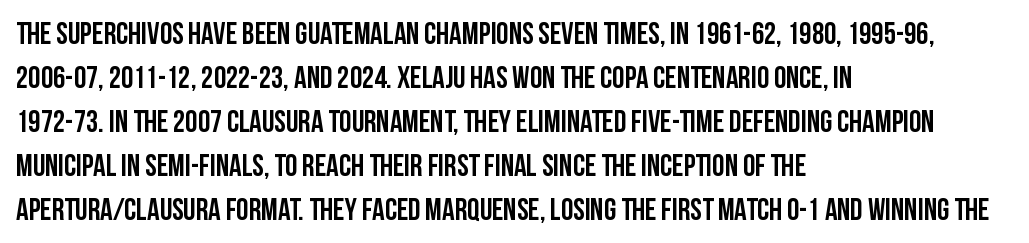
The image shows 31 px condensed sans-serif type, upright; set left-aligned, normal line spacing (1.42x), normal letter spacing, not underlined; low stroke contrast and a large x-height.
